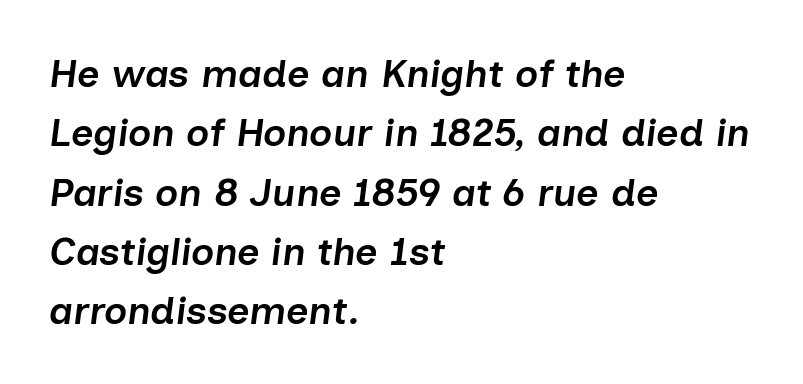
Only glyphs here, with clear space below each row. A normal amount of white space separates one row of letters from the next. The whole block is typeset with a tilt. Stroke thickness is moderately raised; the sample reads as semibold. In CSS terms this would be text-align: left.
